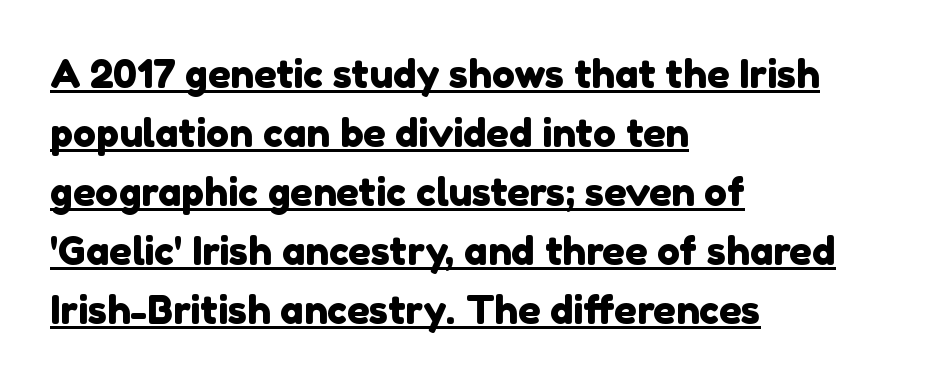
{"serif": "no", "width": "normal", "x_height": "medium", "monospaced": "no", "underline": "yes", "align": "left", "line_spacing": "normal", "line_spacing_ratio": 1.51, "letter_spacing": "normal", "letter_spacing_em": 0.0, "glyph_px": 39}
